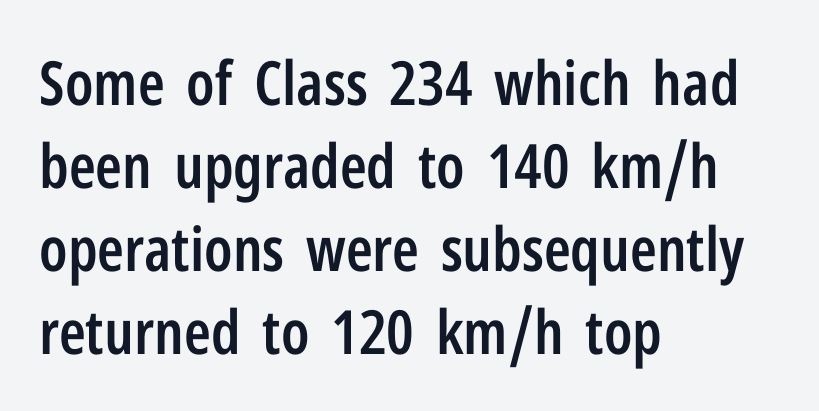
The image shows 61 px semibold, condensed sans-serif type, upright; set left-aligned, normal line spacing (1.36x), normal letter spacing, not underlined; low stroke contrast and a medium x-height.
